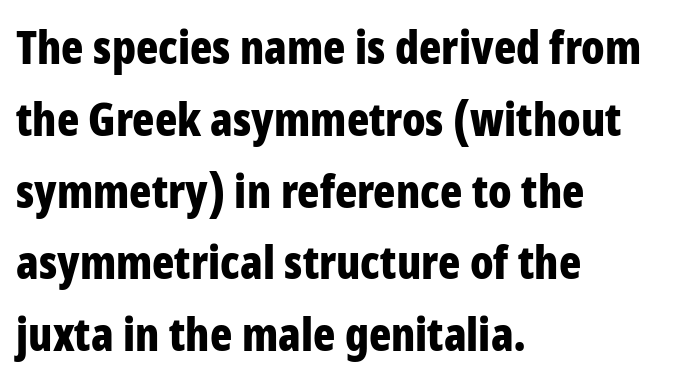
{"serif": "no", "italic": "no", "bold": "yes", "weight": "bold", "width": "condensed", "stroke_contrast": "low", "x_height": "large", "monospaced": "no", "underline": "no", "align": "left", "line_spacing": "normal", "line_spacing_ratio": 1.56, "letter_spacing": "normal", "letter_spacing_em": 0.0, "glyph_px": 46}
